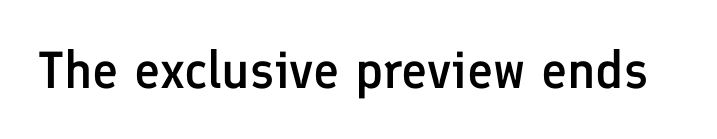
Weight check: semibold — heavier than regular, not quite bold. Words float on clear page, feet unadorned. Spacing verdict: proportional, widths tailored to each character. Does the lettering tilt? It doesn't — this is upright.
